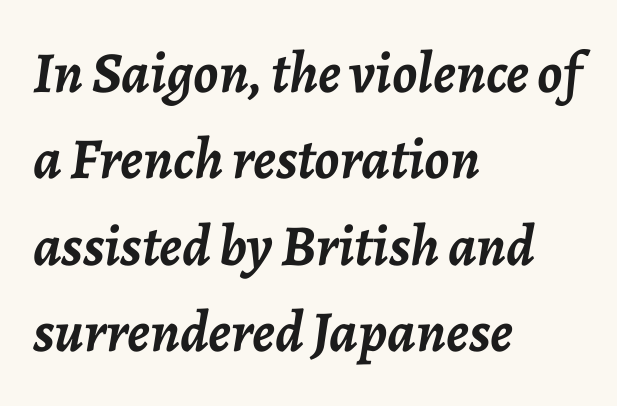
Q: Is the text bold? A: Yes.
Q: Is the text italic (slanted)? A: Yes, it leans right by about 7 degrees.
Q: Is the text underlined? A: No.
Q: How is the paragraph aligned? A: Left-aligned.
Q: Is the spacing between letters normal or unusually wide? A: Normal.
Q: Is the spacing between lines tight, normal or loose? A: Normal.
Q: Width (condensed, normal, or wide)? A: Normal.
Q: Stroke contrast? A: Low.
Q: x-height? A: Medium.
Q: Monospaced? A: No.
